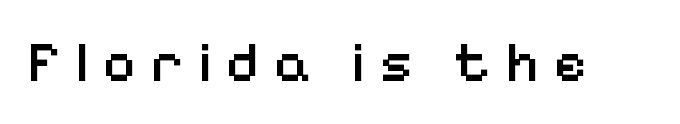
The image shows 56 px semibold sans-serif type, upright; set unusually wide letter spacing (+0.26 em), not underlined; low stroke contrast and a medium x-height.
